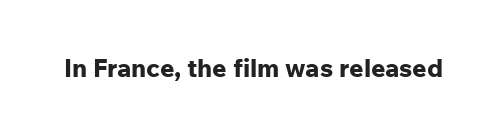
Q: Is the text bold? A: Yes.
Q: Is the text italic (slanted)? A: No, it is upright.
Q: Is the text underlined? A: No.
Q: Is the spacing between letters normal or unusually wide? A: Normal.
